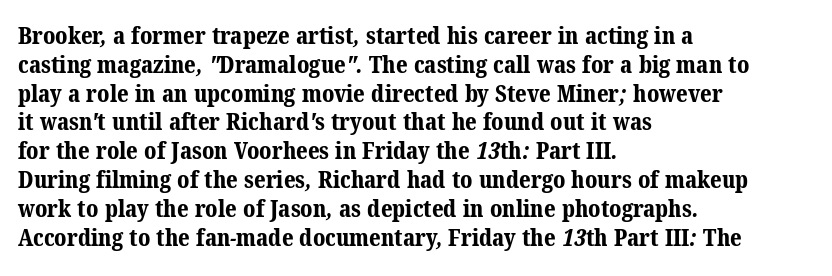
Does extra space separate the letters? No, they use regular spacing. The baseline area is clear. Set as a true bold cut, around the 700 mark. These lines stack with their left ends in a neat column.
